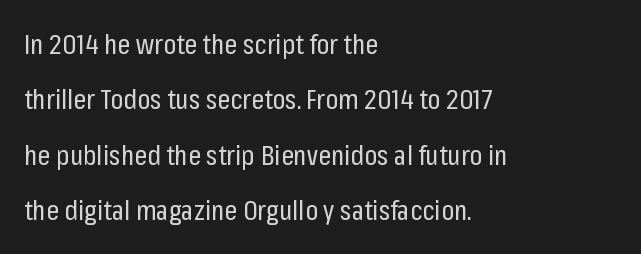
Varying glyph widths throughout — classic text-font behaviour. The lettering stays uniformly vertical, giving the passage a roman look. Only glyphs here, with clear space below each row. One glance says open: line gaps are wider than usual.
